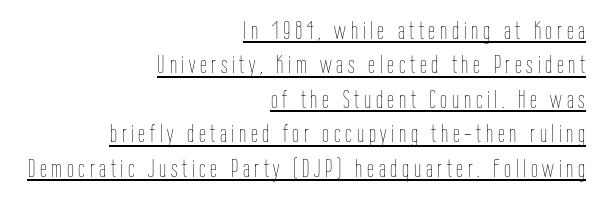
Evenly set lines give the paragraph a standard silhouette. Weight class: somewhere from thin through regular. The passage is arranged like a letterhead date or caption credit — flush right. These characters rest on top of a visible drawn line. This sample uses an upright cut, with every glyph sitting square on the baseline.
